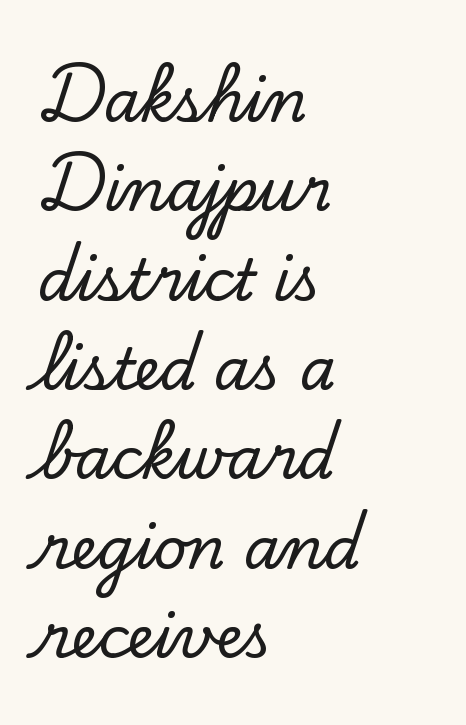
The image shows 58 px serif type; set left-aligned, normal line spacing (1.54x), normal letter spacing, not underlined; low stroke contrast and a small x-height.
